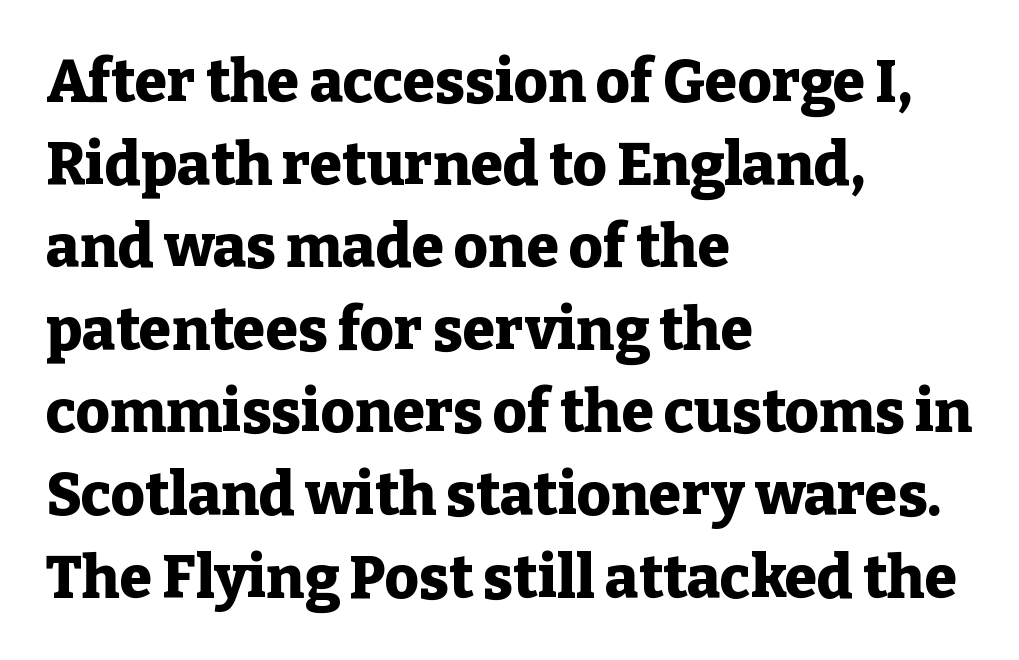
{"serif": "yes", "italic": "no", "bold": "yes", "weight": "heavy", "width": "normal", "stroke_contrast": "low", "x_height": "medium", "monospaced": "no", "underline": "no", "align": "left", "line_spacing": "normal", "line_spacing_ratio": 1.4, "letter_spacing": "normal", "letter_spacing_em": 0.0, "glyph_px": 59}
